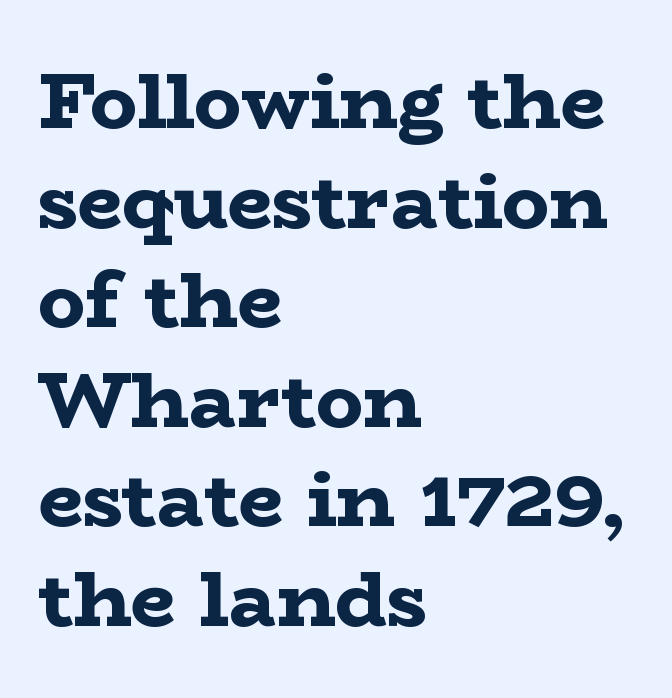
{"serif": "yes", "italic": "no", "bold": "yes", "weight": "bold", "width": "wide", "stroke_contrast": "low", "x_height": "medium", "monospaced": "no", "underline": "no", "align": "left", "line_spacing": "normal", "line_spacing_ratio": 1.26, "letter_spacing": "normal", "letter_spacing_em": 0.0, "glyph_px": 79}
